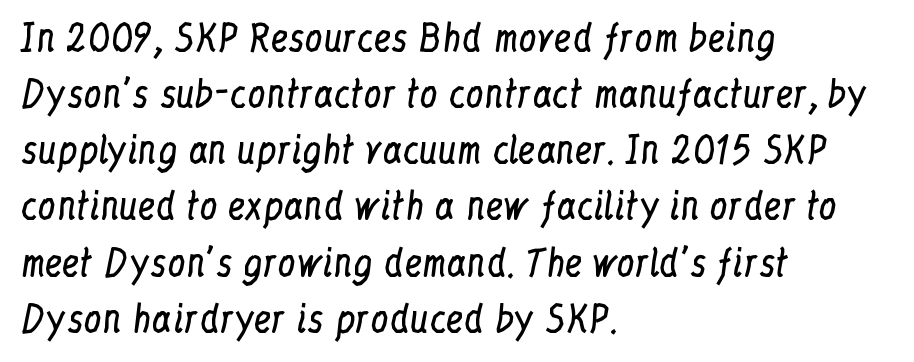
Q: Is the text bold? A: No.
Q: Is the text italic (slanted)? A: Yes.
Q: Is the typeface a serif or a sans-serif typeface? A: Serif.
Q: Is the text underlined? A: No.
Q: How is the paragraph aligned? A: Left-aligned.
Q: Is the spacing between letters normal or unusually wide? A: Normal.
Q: Is the spacing between lines tight, normal or loose? A: Normal.
Q: Width (condensed, normal, or wide)? A: Condensed.
Q: Stroke contrast? A: Low.
Q: x-height? A: Medium.
Q: Monospaced? A: No.
